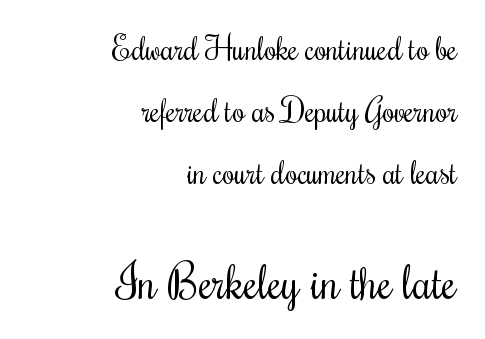
If you squint, the bottom block still reads clearly — it's the larger of the two. Does extra space separate the letters? No, they use regular spacing. Does the copy run flush right? Yes — the right margin is perfectly even. The cut favours lightness, reaching ordinary text weight at its darkest.
